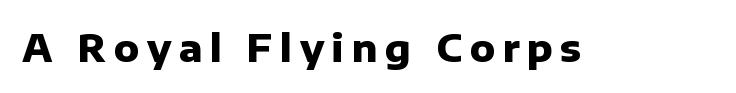
The image shows 38 px heavy sans-serif type, upright; set unusually wide letter spacing (+0.2 em), not underlined; low stroke contrast and a medium x-height.
